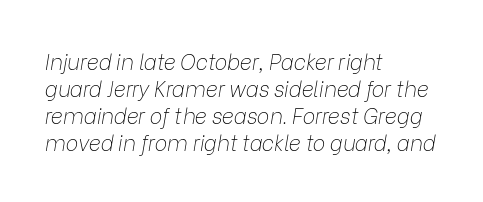
The image shows 21 px text type, italic (leaning right); set left-aligned, normal line spacing (1.29x), normal letter spacing, not underlined.
